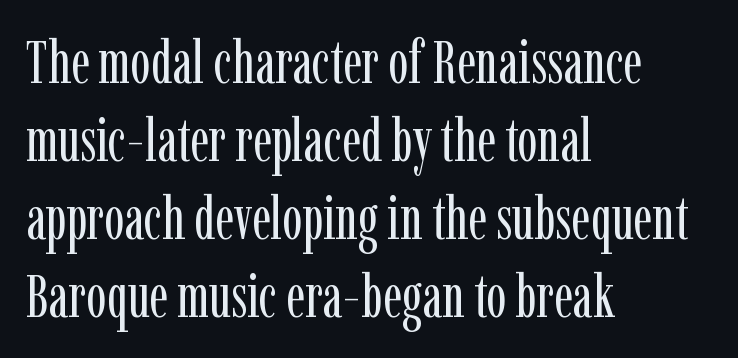
Q: Is the text bold? A: No.
Q: Is the text italic (slanted)? A: No, it is upright.
Q: Is the typeface a serif or a sans-serif typeface? A: Serif.
Q: Is the text underlined? A: No.
Q: How is the paragraph aligned? A: Left-aligned.
Q: Is the spacing between letters normal or unusually wide? A: Normal.
Q: Is the spacing between lines tight, normal or loose? A: Normal.
Q: Width (condensed, normal, or wide)? A: Condensed.
Q: Stroke contrast? A: Low.
Q: x-height? A: Medium.
Q: Monospaced? A: No.
